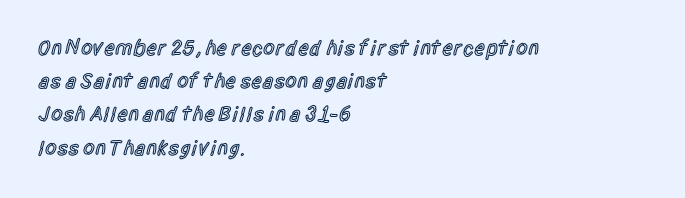
The image shows 21 px text type; set left-aligned, normal line spacing (1.58x), normal letter spacing, not underlined.
